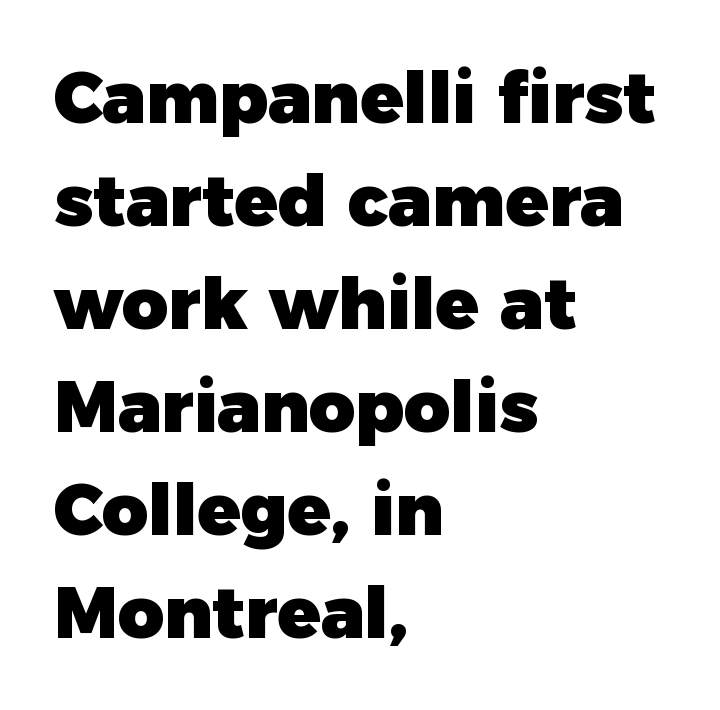
Q: Is the text bold? A: Yes.
Q: Is the text italic (slanted)? A: No, it is upright.
Q: Is the typeface a serif or a sans-serif typeface? A: Sans-serif.
Q: Is the text underlined? A: No.
Q: How is the paragraph aligned? A: Left-aligned.
Q: Is the spacing between letters normal or unusually wide? A: Normal.
Q: Is the spacing between lines tight, normal or loose? A: Normal.
Q: Width (condensed, normal, or wide)? A: Normal.
Q: Stroke contrast? A: Low.
Q: x-height? A: Medium.
Q: Monospaced? A: No.
